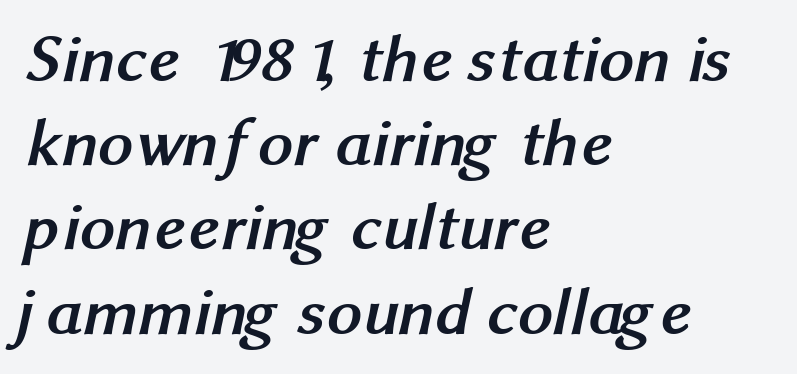
{"serif": "no", "bold": "yes", "weight": "semibold", "width": "normal", "stroke_contrast": "medium", "x_height": "medium", "monospaced": "no", "underline": "no", "align": "left", "line_spacing_ratio": 1.22, "letter_spacing": "normal", "letter_spacing_em": 0.0, "glyph_px": 69}
